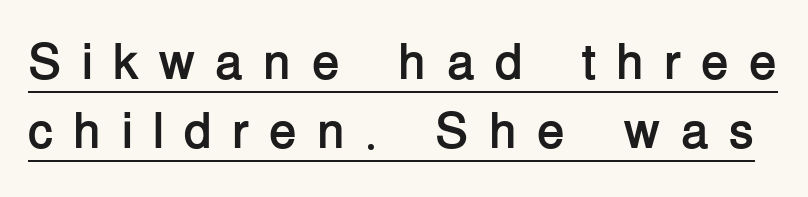
Q: Is the text bold? A: Yes.
Q: Is the text italic (slanted)? A: No, it is upright.
Q: Is the typeface a serif or a sans-serif typeface? A: Sans-serif.
Q: Is the text underlined? A: Yes.
Q: Is the spacing between letters normal or unusually wide? A: Unusually wide.
Q: Is the spacing between lines tight, normal or loose? A: Normal.
Q: Width (condensed, normal, or wide)? A: Normal.
Q: Stroke contrast? A: Low.
Q: x-height? A: Medium.
Q: Monospaced? A: No.
